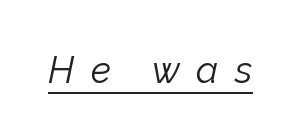
{"italic": "yes", "lean": "right", "slant_degrees": 12, "bold": "no", "weight": "light", "width": "normal", "stroke_contrast": "low", "x_height": "medium", "monospaced": "no", "underline": "yes", "letter_spacing": "wide", "letter_spacing_em": 0.44, "glyph_px": 37}
